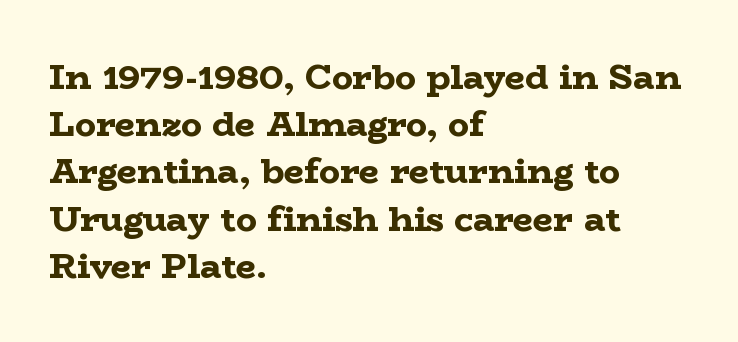
In terms of letterspacing, this is plain default setting. Regular leading. Every letter is thick-stroked: bold, no question. Observe the serifs anchoring each vertical stroke in this sample. The axis of the letterforms is exactly vertical.
